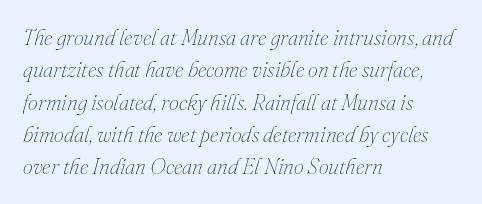
{"italic": "yes", "lean": "right", "slant_degrees": 16, "bold": "no", "underline": "no", "align": "left", "line_spacing": "normal", "line_spacing_ratio": 1.47, "letter_spacing": "normal", "letter_spacing_em": 0.0, "glyph_px": 22}
